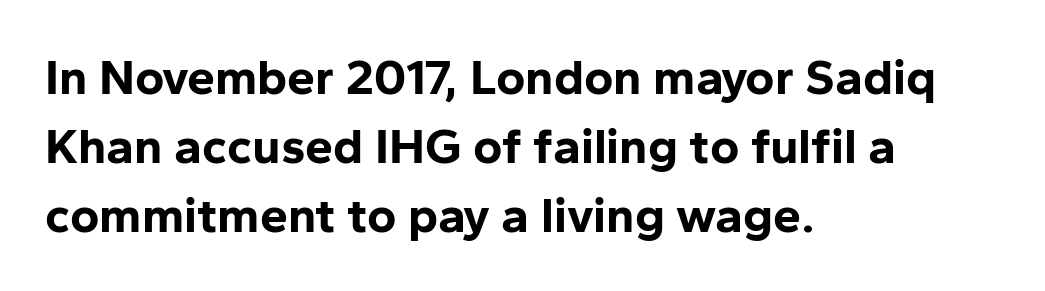
The rendering uses natural spacing where letterforms have individual widths. Posture: vertical. The lines sit at an ordinary, default distance from one another. Emphasis by weight is at full strength: bold. Is this a sans? Yes — the strokes have no serifs.
